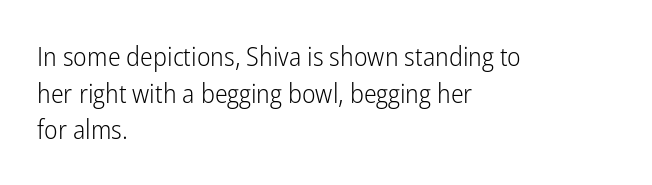
Reading down the block, your eye returns to a fixed left position each line. Do the letters lean? They stand straight. The strip under each line holds only bare page. Bold? No — there's no thickening of the strokes. Line spacing here is normal. Glyph-to-glyph distance matches everyday printed text.
